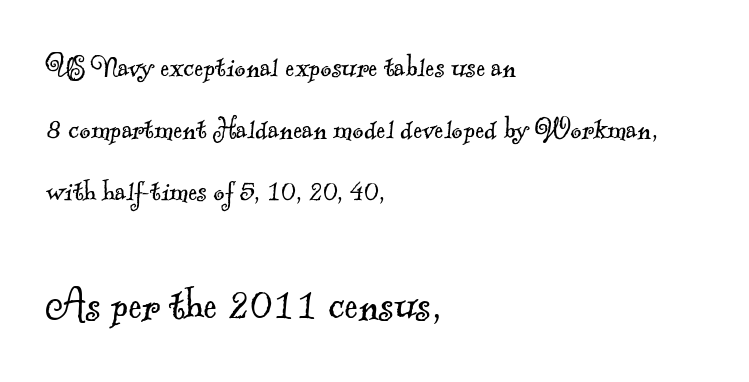
The image shows 51 px light serif type; set left-aligned, line spacing 1.83x, normal letter spacing, not underlined; the second (bottom) block is 1.5x larger; a small x-height.
